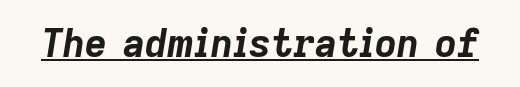
The image shows 38 px bold type, italic (leaning right); set normal letter spacing, underlined; low stroke contrast and a medium x-height.
